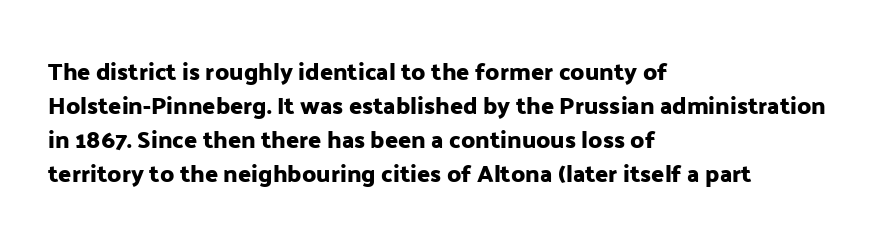
The image shows 24 px text type, upright; set left-aligned, normal line spacing (1.42x), normal letter spacing, not underlined.
